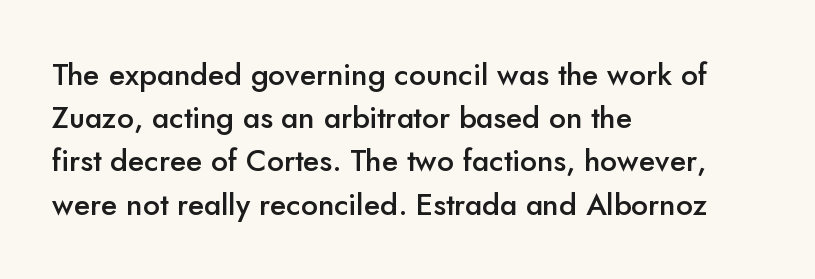
{"serif": "no", "italic": "no", "bold": "semi", "weight": "semibold", "width": "normal", "stroke_contrast": "low", "x_height": "small", "monospaced": "no", "underline": "no", "align": "left", "line_spacing": "normal", "line_spacing_ratio": 1.44, "letter_spacing": "normal", "letter_spacing_em": 0.0, "glyph_px": 30}
